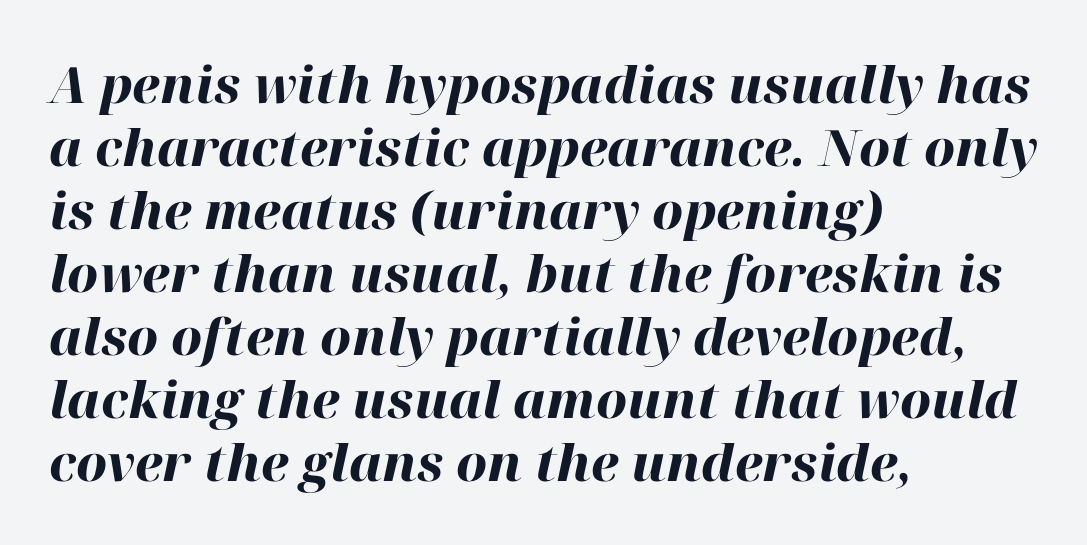
The rendering uses a moderate line-height, typical for paragraphs. The tracking reads as untouched default to a designer's eye. You can tell it's italic because the verticals aren't actually vertical. The zone under the glyphs is completely vacant. This sample is left-justified, so line endings fall wherever the words run out. Each letter keeps its own natural width here, so spacing adapts to shape.
